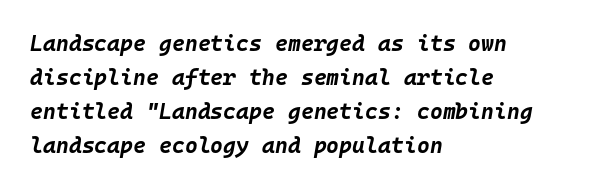
Q: Is the text bold? A: Yes.
Q: Is the text italic (slanted)? A: Yes, it leans right by about 10 degrees.
Q: Is the text underlined? A: No.
Q: How is the paragraph aligned? A: Left-aligned.
Q: Is the spacing between letters normal or unusually wide? A: Normal.
Q: Is the spacing between lines tight, normal or loose? A: Normal.
